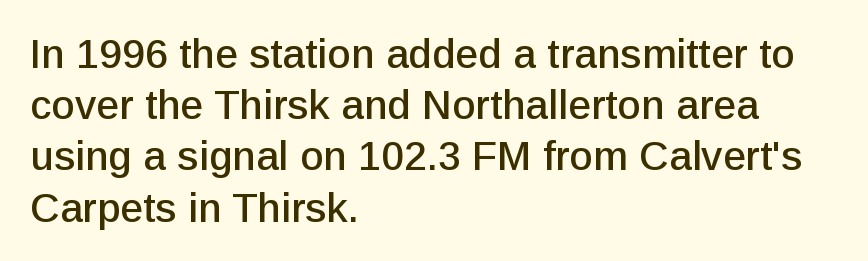
Q: Is the text italic (slanted)? A: No, it is upright.
Q: Is the typeface a serif or a sans-serif typeface? A: Sans-serif.
Q: Is the text underlined? A: No.
Q: How is the paragraph aligned? A: Left-aligned.
Q: Is the spacing between letters normal or unusually wide? A: Normal.
Q: Is the spacing between lines tight, normal or loose? A: Normal.
Q: Width (condensed, normal, or wide)? A: Normal.
Q: Stroke contrast? A: Low.
Q: x-height? A: Medium.
Q: Monospaced? A: No.
